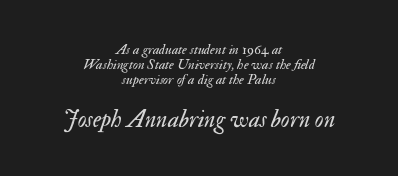
A bare baseline throughout the passage. Ink coverage per letter is moderate at most. These lines keep a tight, regular rhythm from letter to letter. Caption: multi-line text, centered on the measure.
